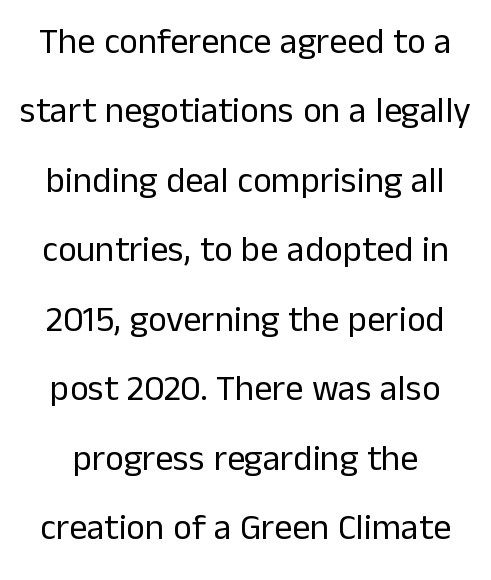
Q: Is the text bold? A: No.
Q: Is the text italic (slanted)? A: No, it is upright.
Q: Is the typeface a serif or a sans-serif typeface? A: Sans-serif.
Q: Is the text underlined? A: No.
Q: Is the spacing between letters normal or unusually wide? A: Normal.
Q: Is the spacing between lines tight, normal or loose? A: Loose.
Q: Width (condensed, normal, or wide)? A: Normal.
Q: Stroke contrast? A: Low.
Q: x-height? A: Medium.
Q: Monospaced? A: No.
